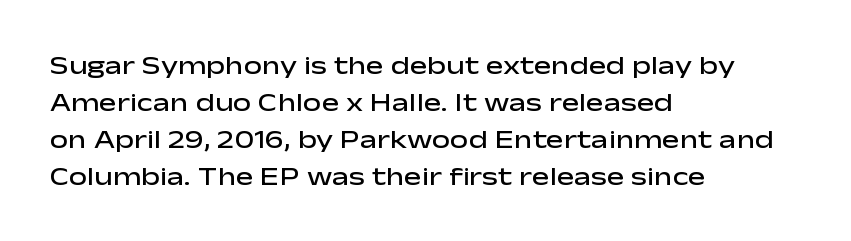
The image shows 26 px text type, upright; set left-aligned, normal line spacing (1.42x), normal letter spacing, not underlined.
